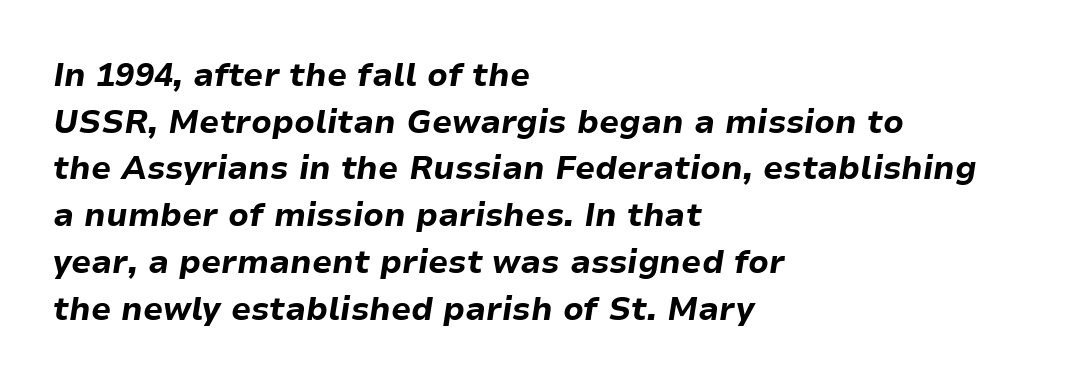
The image shows 32 px bold type, italic (leaning right); set left-aligned, normal line spacing (1.46x), normal letter spacing, not underlined; low stroke contrast and a medium x-height.
